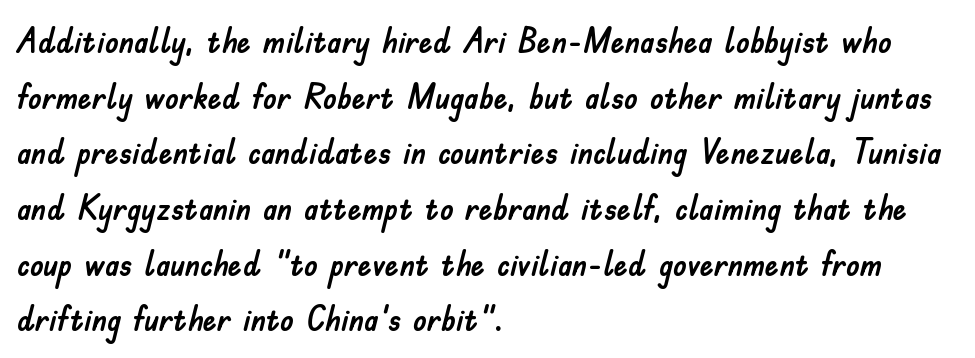
{"serif": "no", "width": "normal", "stroke_contrast": "low", "x_height": "small", "monospaced": "no", "underline": "no", "align": "left", "line_spacing": "normal", "line_spacing_ratio": 1.59, "letter_spacing": "normal", "letter_spacing_em": 0.0, "glyph_px": 35}
